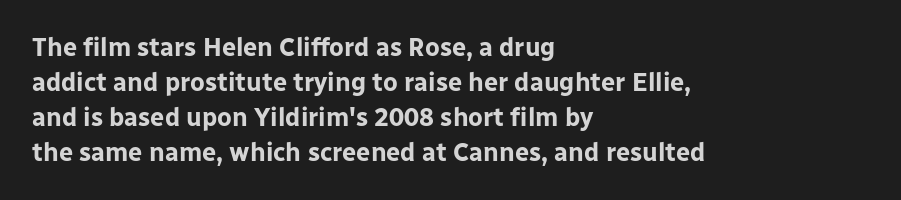
Q: Is the text bold? A: Yes.
Q: Is the text italic (slanted)? A: No, it is upright.
Q: Is the text underlined? A: No.
Q: How is the paragraph aligned? A: Left-aligned.
Q: Is the spacing between letters normal or unusually wide? A: Normal.
Q: Is the spacing between lines tight, normal or loose? A: Normal.
